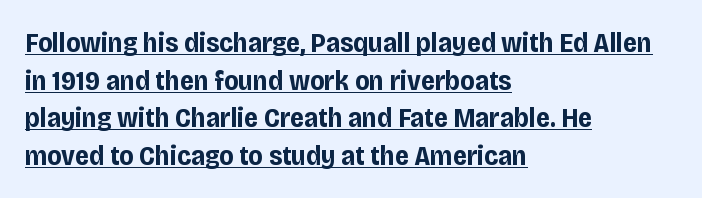
Q: Is the text bold? A: Yes.
Q: Is the text italic (slanted)? A: No, it is upright.
Q: Is the typeface a serif or a sans-serif typeface? A: Sans-serif.
Q: Is the text underlined? A: Yes.
Q: How is the paragraph aligned? A: Left-aligned.
Q: Is the spacing between letters normal or unusually wide? A: Normal.
Q: Is the spacing between lines tight, normal or loose? A: Normal.
Q: Width (condensed, normal, or wide)? A: Condensed.
Q: Stroke contrast? A: Low.
Q: x-height? A: Large.
Q: Monospaced? A: No.
